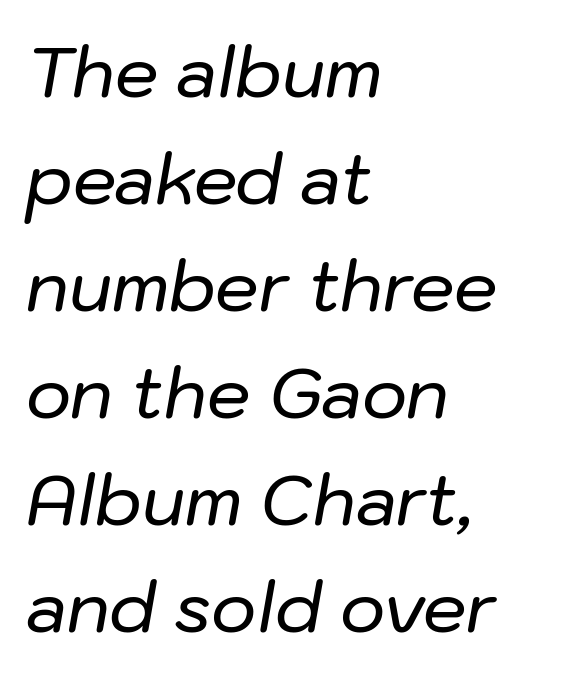
The image shows 69 px text type, italic (leaning right); set left-aligned, normal line spacing (1.55x), normal letter spacing, not underlined; low stroke contrast and a medium x-height.
